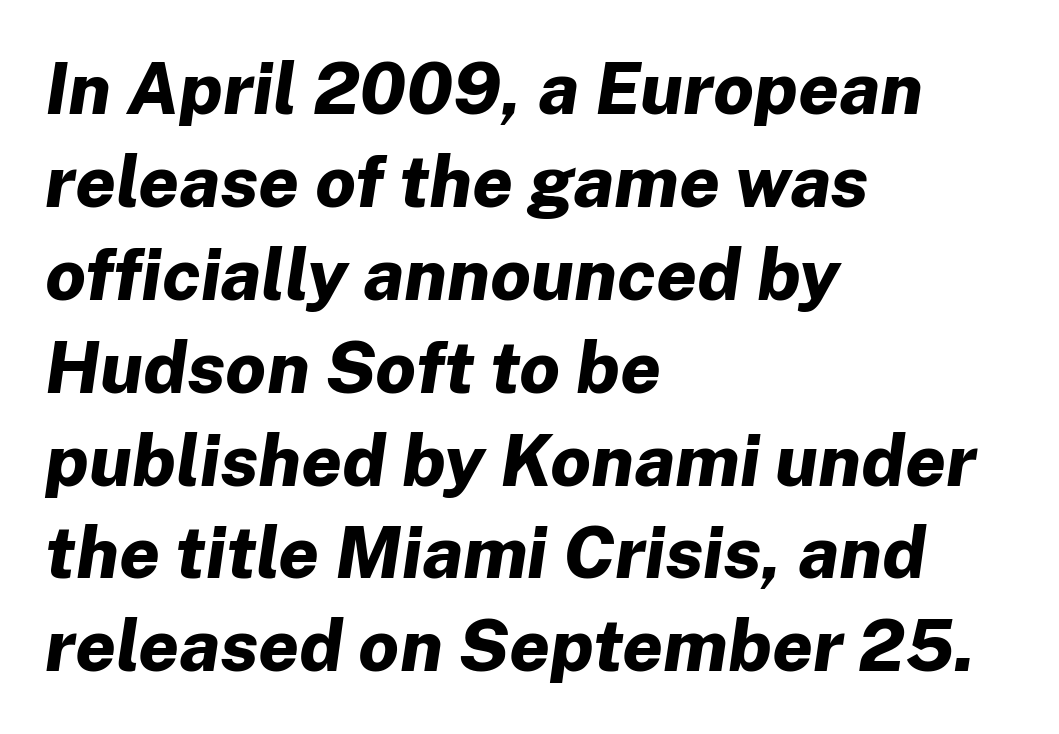
Heft: maximum for text — a bold. This block has exactly the height ordinary leading produces. The specimen omits any rule beneath the text block's lines. It's the slanting kind of type. How are the letters spaced? Ordinarily, with no added tracking. Proportional: the letters do not fall into vertical columns.
